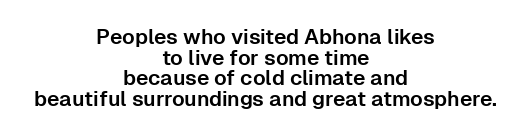
Q: Is the text italic (slanted)? A: No, it is upright.
Q: Is the text underlined? A: No.
Q: How is the paragraph aligned? A: Centered.
Q: Is the spacing between letters normal or unusually wide? A: Normal.
Q: Is the spacing between lines tight, normal or loose? A: Tight.
